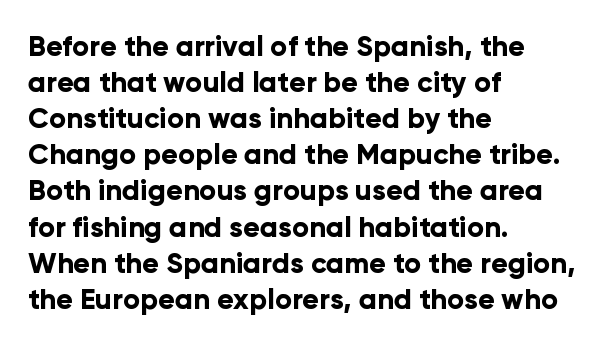
{"serif": "no", "italic": "no", "bold": "yes", "weight": "bold", "width": "normal", "stroke_contrast": "low", "x_height": "medium", "monospaced": "no", "underline": "no", "align": "left", "line_spacing": "normal", "line_spacing_ratio": 1.29, "letter_spacing": "normal", "letter_spacing_em": 0.0, "glyph_px": 28}
